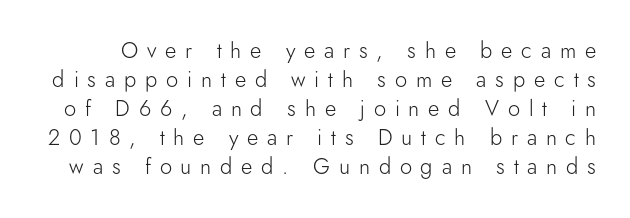
Q: Is the text bold? A: No.
Q: Is the text italic (slanted)? A: No, it is upright.
Q: Is the text underlined? A: No.
Q: Is the spacing between letters normal or unusually wide? A: Unusually wide.
Q: Is the spacing between lines tight, normal or loose? A: Normal.
